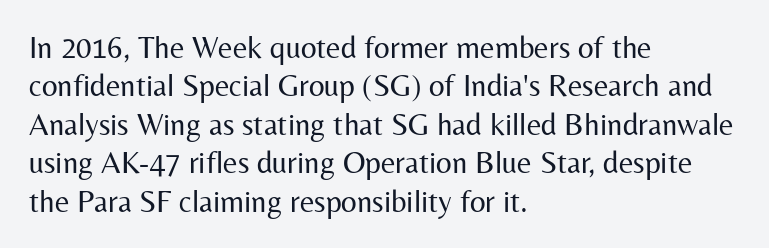
Q: Is the text bold? A: No.
Q: Is the text italic (slanted)? A: No, it is upright.
Q: Is the typeface a serif or a sans-serif typeface? A: Sans-serif.
Q: Is the text underlined? A: No.
Q: How is the paragraph aligned? A: Left-aligned.
Q: Is the spacing between letters normal or unusually wide? A: Normal.
Q: Width (condensed, normal, or wide)? A: Normal.
Q: Stroke contrast? A: Medium.
Q: x-height? A: Medium.
Q: Monospaced? A: No.
